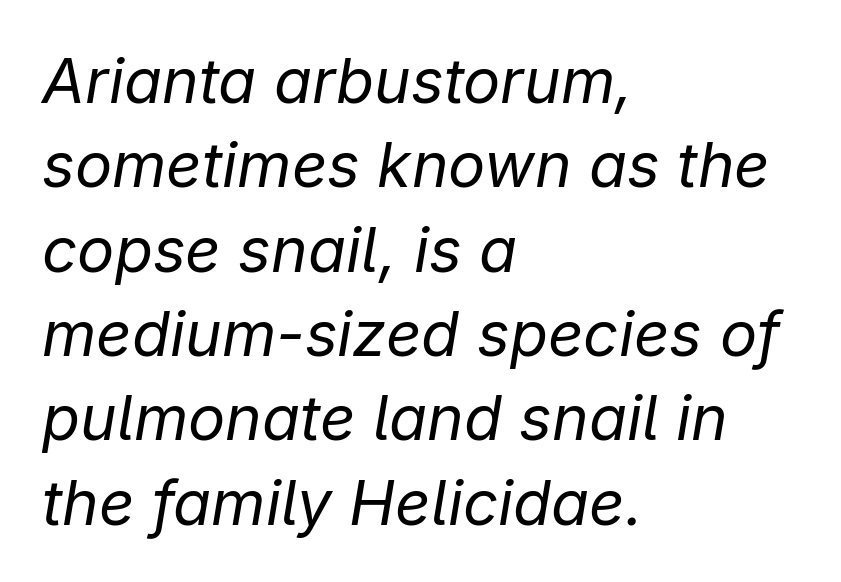
Q: Is the text bold? A: No.
Q: Is the text italic (slanted)? A: Yes, it leans right by about 9 degrees.
Q: Is the text underlined? A: No.
Q: How is the paragraph aligned? A: Left-aligned.
Q: Is the spacing between letters normal or unusually wide? A: Normal.
Q: Is the spacing between lines tight, normal or loose? A: Normal.
Q: Width (condensed, normal, or wide)? A: Normal.
Q: Stroke contrast? A: Low.
Q: x-height? A: Medium.
Q: Monospaced? A: No.
